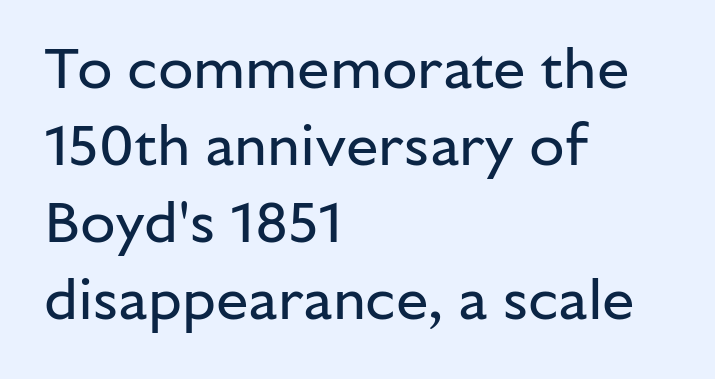
Q: Is the text bold? A: No.
Q: Is the text italic (slanted)? A: No, it is upright.
Q: Is the typeface a serif or a sans-serif typeface? A: Sans-serif.
Q: Is the text underlined? A: No.
Q: How is the paragraph aligned? A: Left-aligned.
Q: Is the spacing between letters normal or unusually wide? A: Normal.
Q: Is the spacing between lines tight, normal or loose? A: Normal.
Q: Width (condensed, normal, or wide)? A: Normal.
Q: Stroke contrast? A: Low.
Q: x-height? A: Medium.
Q: Monospaced? A: No.
